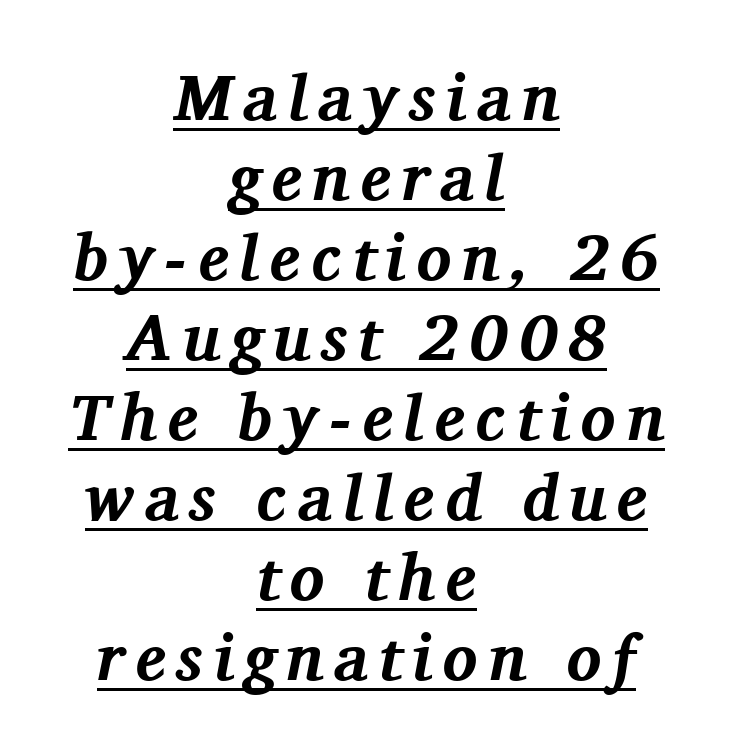
The face used here is proportionally spaced, like ordinary book or web type. In terms of letterform style, serifs are clearly present. The typesetting leans heavy: a genuine bold. Line starts and ends both wander, symmetrically. In designer terms, the underline attribute is active on this setting.
